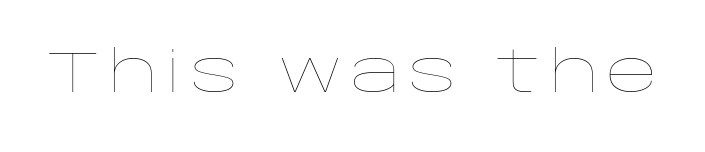
The letters stand upright; this is a roman face. Here the designer chose a conventional face with non-uniform glyph widths. Compared with a typical body face, this is equally light or lighter still. Each row of text sits above clean, open space.
